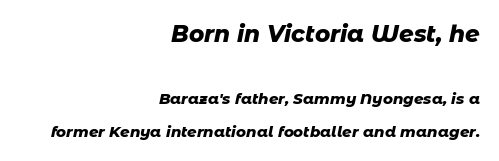
The image shows 23 px bold type, italic (leaning right); set right-aligned, loose line spacing (2.23x), normal letter spacing, not underlined; the first (top) block is 1.53x larger.
